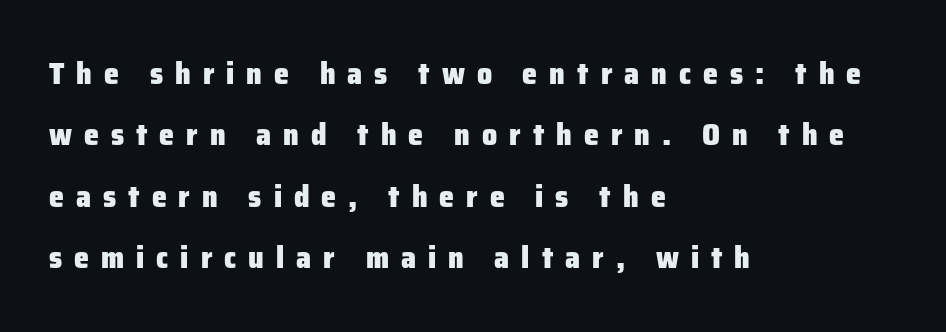
The image shows 30 px heavy sans-serif type, upright; set left-aligned, loose line spacing (2.05x), unusually wide letter spacing (+0.4 em), not underlined; low stroke contrast and a medium x-height.
